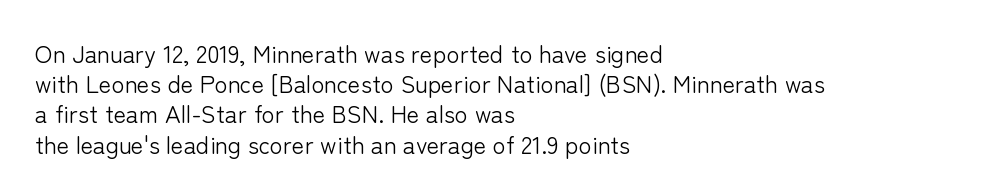
Q: Is the text bold? A: No.
Q: Is the text italic (slanted)? A: No, it is upright.
Q: Is the text underlined? A: No.
Q: How is the paragraph aligned? A: Left-aligned.
Q: Is the spacing between letters normal or unusually wide? A: Normal.
Q: Is the spacing between lines tight, normal or loose? A: Normal.
